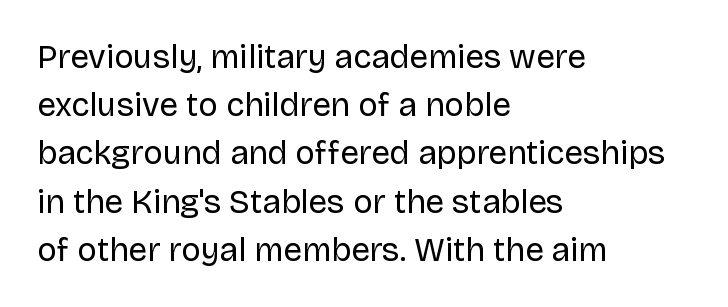
Rows of type keep a routine distance in the vertical direction. Does the lettering tilt? It doesn't — this is upright. The glyphs are unaccompanied by any horizontal stroke below them. No extra ink here — the face is not bold.
